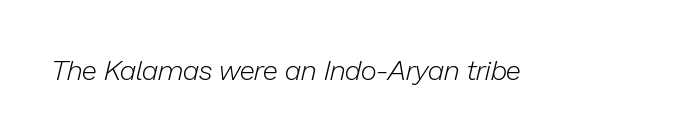
The image shows 28 px light type, italic (leaning right); set normal letter spacing, not underlined; low stroke contrast and a medium x-height.
